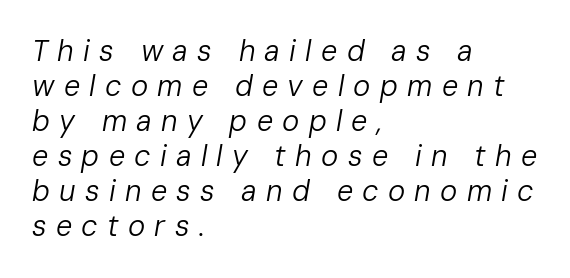
Each word looks stretched out because of the extra space between its letters. Ink coverage per letter is moderate at most. Which margin do the lines hug? The left one — the right edge is uneven. You could not count columns in this text — the font is proportionally spaced.
